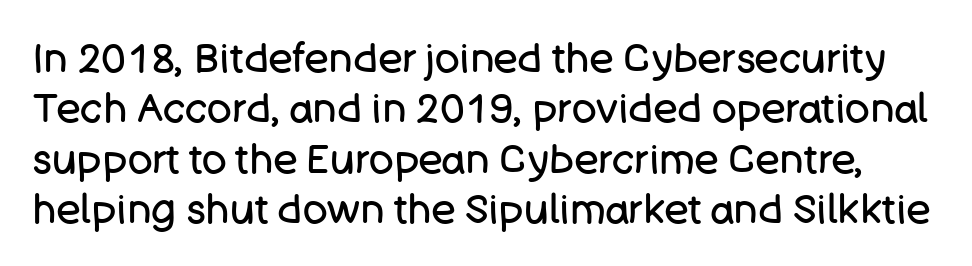
The image shows 41 px regular-weight sans-serif type, upright; set line spacing 1.23x, normal letter spacing, not underlined; low stroke contrast and a large x-height.
